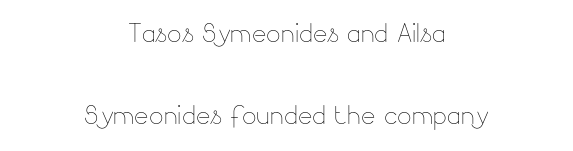
Q: Is the text bold? A: No.
Q: Is the text italic (slanted)? A: No, it is upright.
Q: Is the text underlined? A: No.
Q: How is the paragraph aligned? A: Centered.
Q: Is the spacing between letters normal or unusually wide? A: Normal.
Q: Is the spacing between lines tight, normal or loose? A: Loose.
Q: Width (condensed, normal, or wide)? A: Normal.
Q: Stroke contrast? A: Low.
Q: x-height? A: Small.
Q: Monospaced? A: No.
